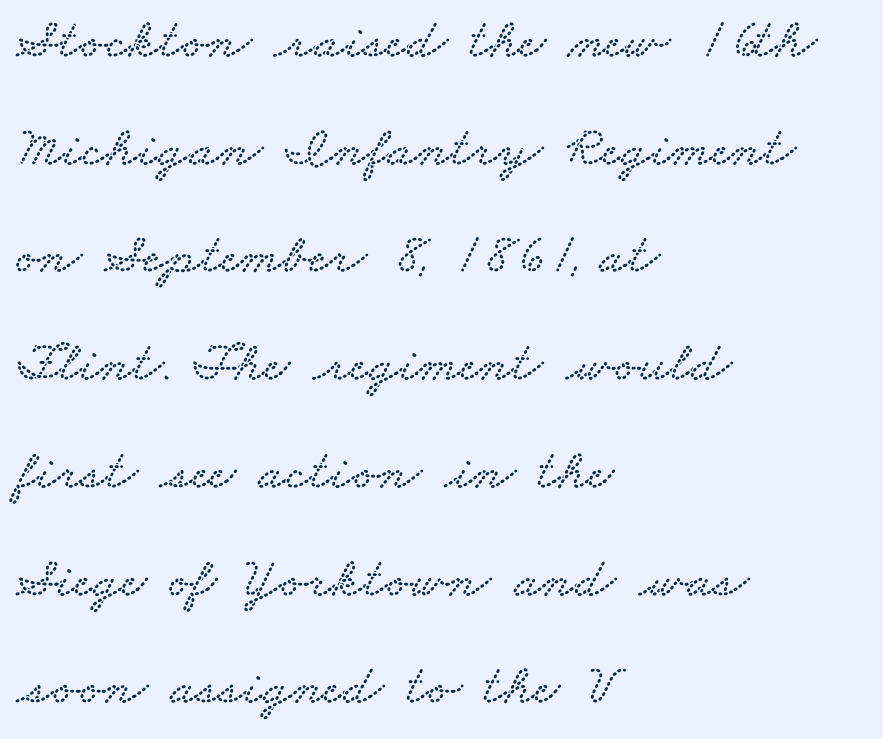
The image shows 57 px wide serif type; set left-aligned, line spacing 1.89x, normal letter spacing, not underlined; low stroke contrast and a small x-height.
